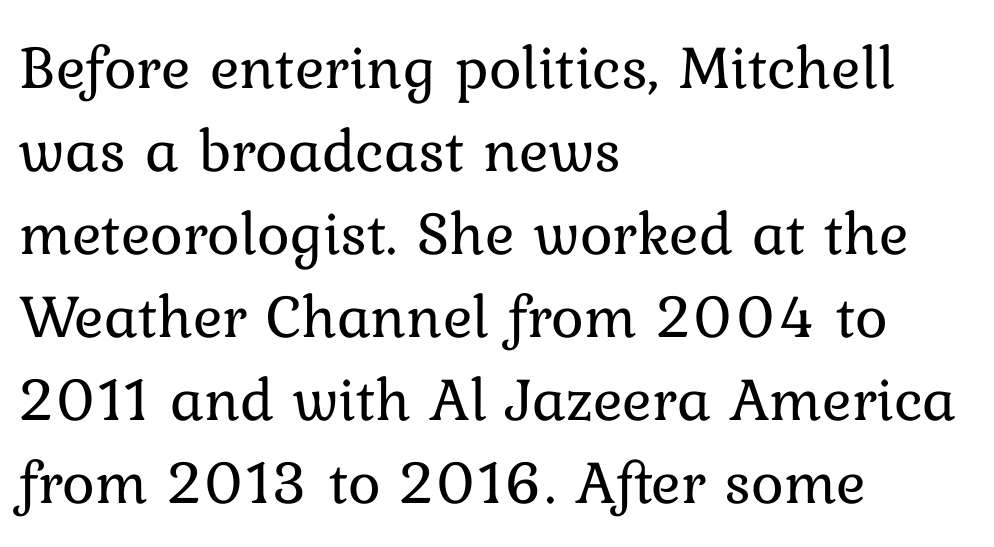
The image shows 62 px regular-weight type, upright; set left-aligned, normal line spacing (1.34x), normal letter spacing, not underlined; low stroke contrast and a medium x-height.
